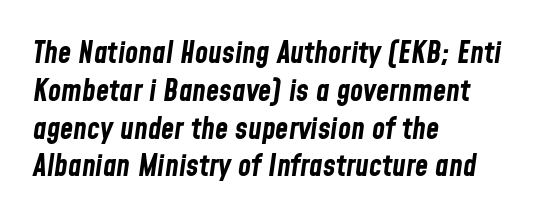
{"italic": "yes", "lean": "right", "slant_degrees": 8, "bold": "yes", "weight": "bold", "width": "condensed", "stroke_contrast": "low", "x_height": "medium", "monospaced": "no", "underline": "no", "align": "left", "line_spacing": "normal", "line_spacing_ratio": 1.26, "letter_spacing": "normal", "letter_spacing_em": 0.0, "glyph_px": 30}
